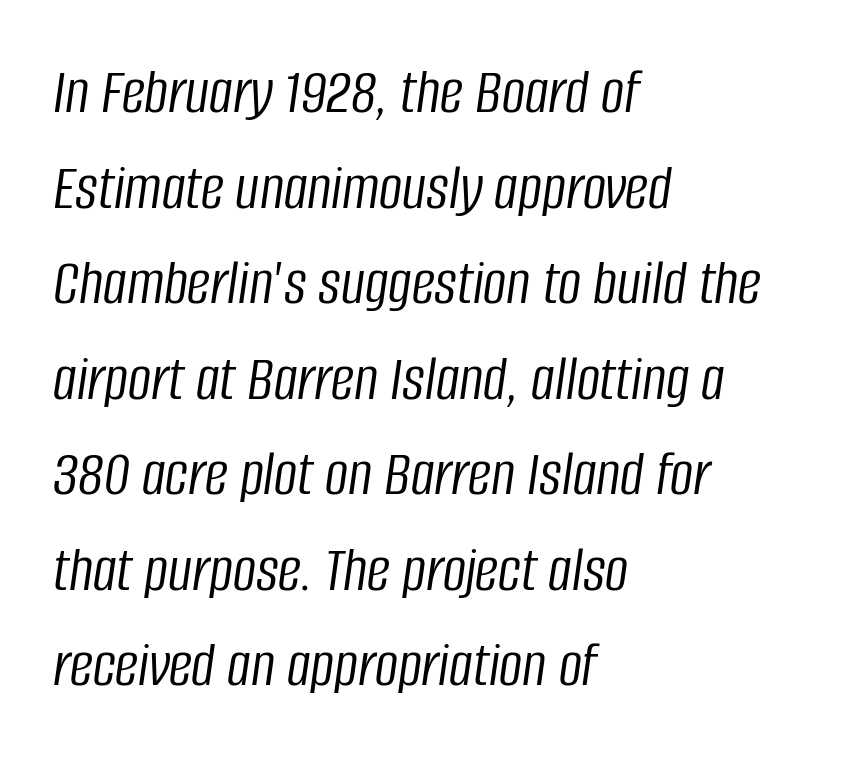
{"italic": "yes", "lean": "right", "slant_degrees": 8, "bold": "no", "weight": "light", "width": "condensed", "stroke_contrast": "low", "x_height": "large", "monospaced": "no", "underline": "no", "align": "left", "line_spacing": "normal", "line_spacing_ratio": 1.47, "letter_spacing": "normal", "letter_spacing_em": 0.0, "glyph_px": 65}
